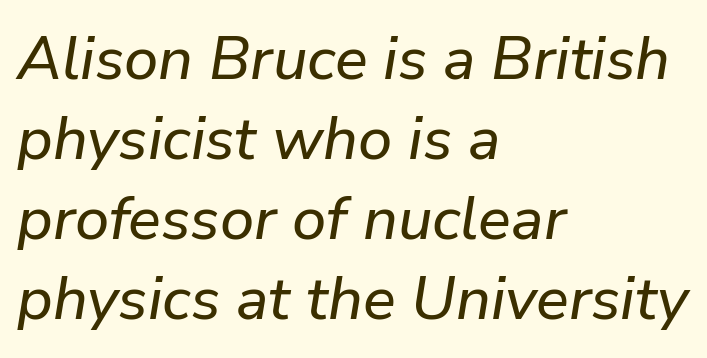
Q: Is the text italic (slanted)? A: Yes, it leans right by about 9 degrees.
Q: Is the text underlined? A: No.
Q: How is the paragraph aligned? A: Left-aligned.
Q: Is the spacing between letters normal or unusually wide? A: Normal.
Q: Is the spacing between lines tight, normal or loose? A: Normal.
Q: Width (condensed, normal, or wide)? A: Normal.
Q: Stroke contrast? A: Low.
Q: x-height? A: Medium.
Q: Monospaced? A: No.
